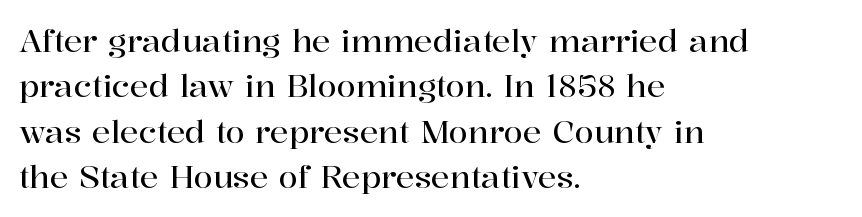
The image shows 31 px serif type, upright; set left-aligned, normal line spacing (1.46x), normal letter spacing, not underlined; high stroke contrast and a medium x-height.
